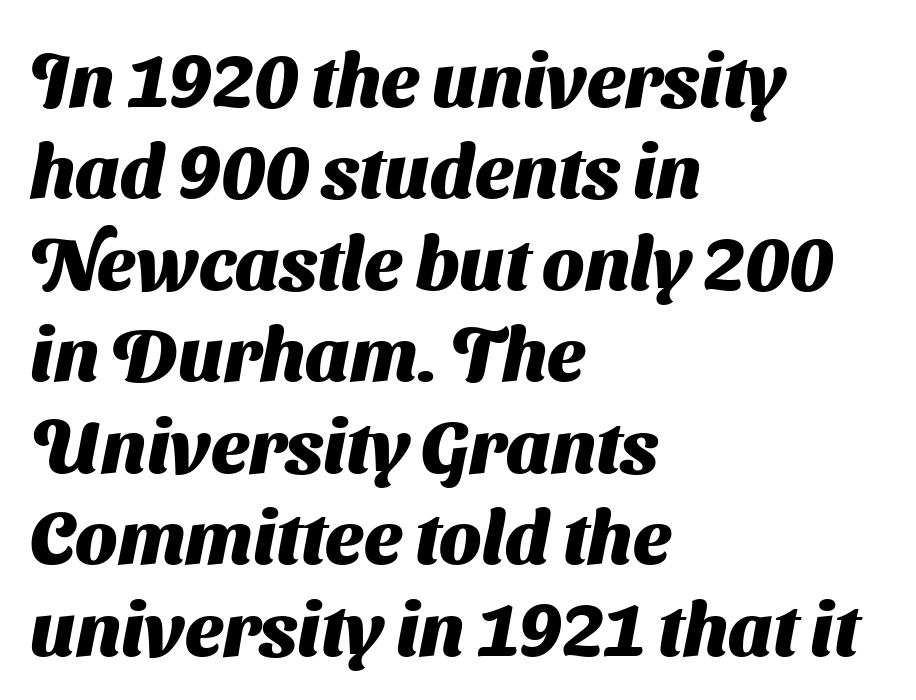
Q: Is the text bold? A: Yes.
Q: Is the typeface a serif or a sans-serif typeface? A: Sans-serif.
Q: Is the text underlined? A: No.
Q: How is the paragraph aligned? A: Left-aligned.
Q: Is the spacing between letters normal or unusually wide? A: Normal.
Q: Width (condensed, normal, or wide)? A: Normal.
Q: Stroke contrast? A: Medium.
Q: x-height? A: Medium.
Q: Monospaced? A: No.
